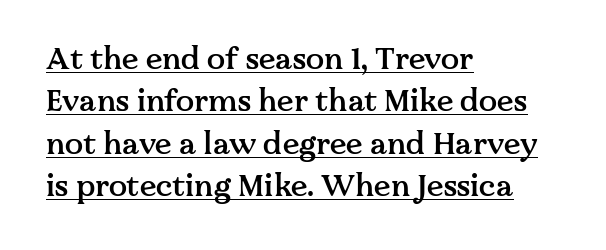
Q: Is the text bold? A: Semi-bold.
Q: Is the text italic (slanted)? A: No, it is upright.
Q: Is the typeface a serif or a sans-serif typeface? A: Serif.
Q: Is the text underlined? A: Yes.
Q: How is the paragraph aligned? A: Left-aligned.
Q: Is the spacing between letters normal or unusually wide? A: Normal.
Q: Is the spacing between lines tight, normal or loose? A: Normal.
Q: Width (condensed, normal, or wide)? A: Normal.
Q: Stroke contrast? A: Medium.
Q: x-height? A: Medium.
Q: Monospaced? A: No.
